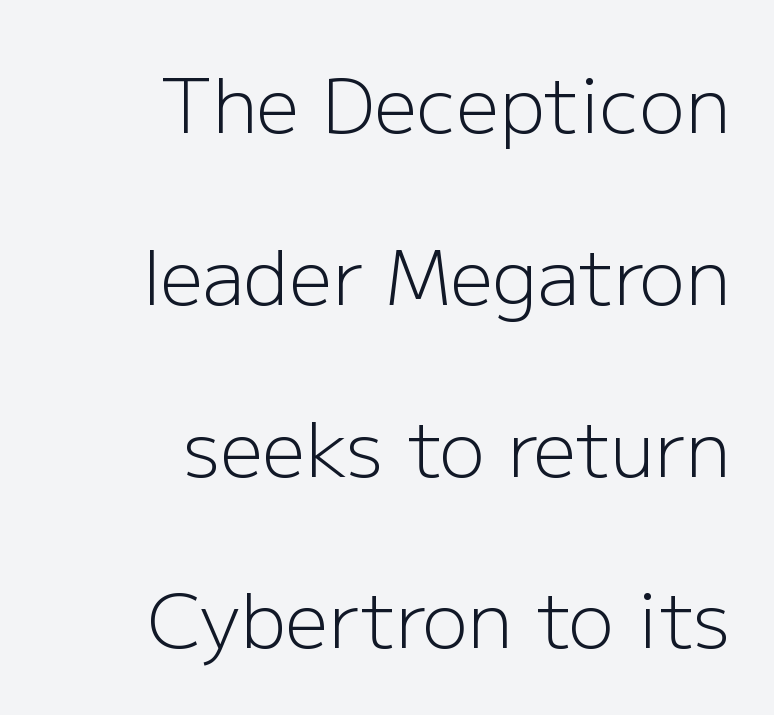
{"serif": "no", "italic": "no", "bold": "no", "weight": "light", "width": "normal", "stroke_contrast": "low", "x_height": "medium", "monospaced": "no", "underline": "no", "align": "right", "line_spacing": "loose", "line_spacing_ratio": 2.26, "letter_spacing": "normal", "letter_spacing_em": 0.0, "glyph_px": 76}
